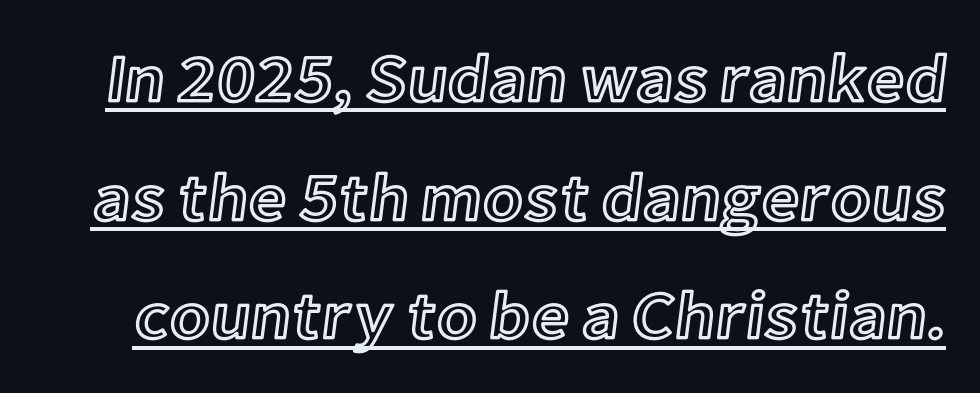
Words appear dense and cohesive because spacing is normal. This rendering features underlined lettering. The passage shown is typed in a proportional face where columns would drift.
